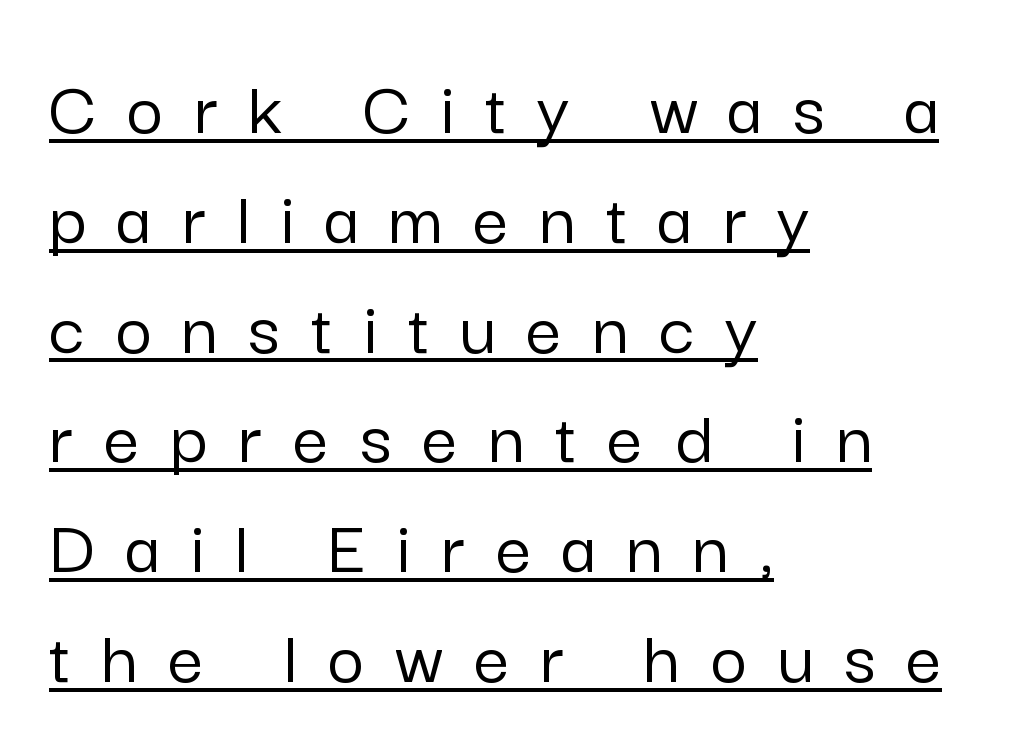
Proportional: the letters do not fall into vertical columns. Someone cranked the tracking dial way up on this one. The glyphs are accompanied by a horizontal stroke just below them. Examine the stroke ends and you'll find no serifs. Vertically, the passage feels balanced, rows spaced as you'd expect. The font's upright variant was chosen for this text.
